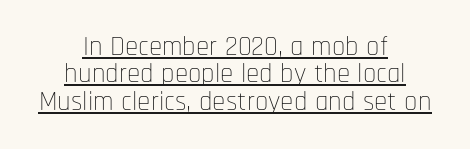
{"italic": "no", "bold": "no", "underline": "yes", "align": "center", "line_spacing": "tight", "line_spacing_ratio": 1.01, "letter_spacing": "normal", "letter_spacing_em": 0.0, "glyph_px": 27}
